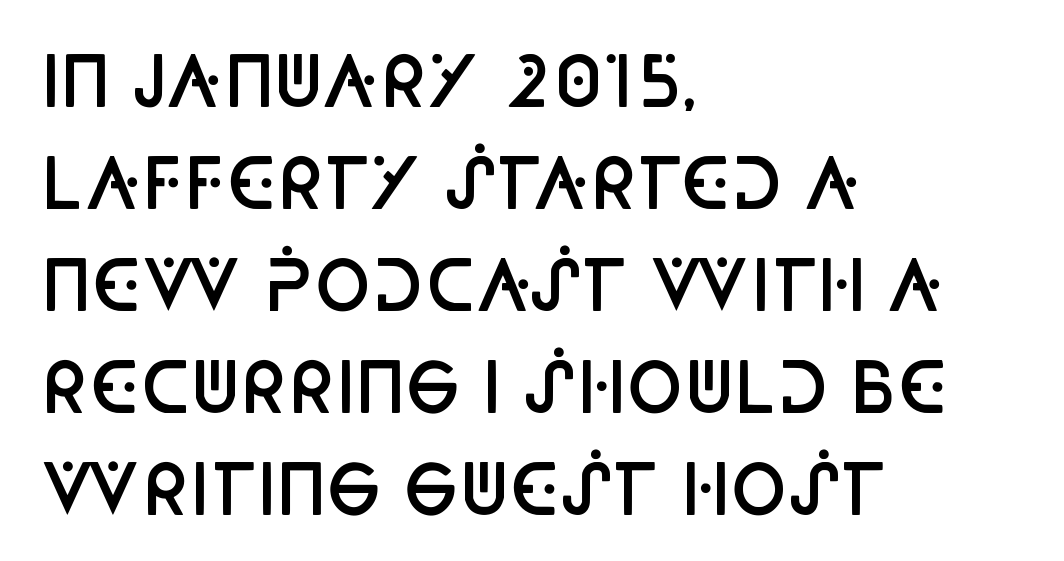
{"serif": "no", "italic": "no", "bold": "semi", "weight": "semibold", "width": "condensed", "stroke_contrast": "low", "x_height": "large", "monospaced": "no", "underline": "no", "align": "left", "line_spacing": "normal", "line_spacing_ratio": 1.5, "letter_spacing": "normal", "letter_spacing_em": 0.0, "glyph_px": 68}
